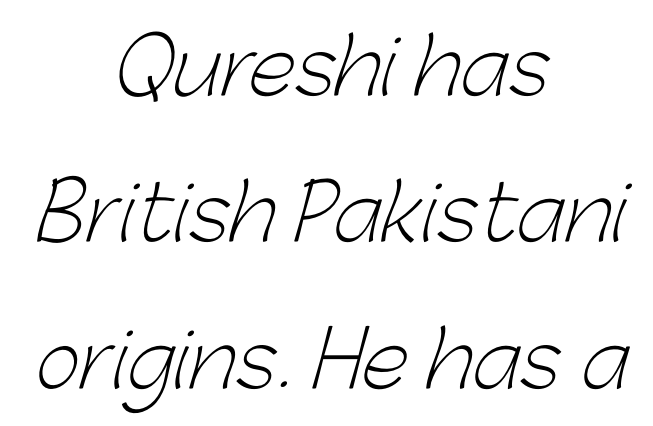
The image shows 77 px light sans-serif type; set centered, loose line spacing (1.9x), normal letter spacing, not underlined; low stroke contrast and a medium x-height.
